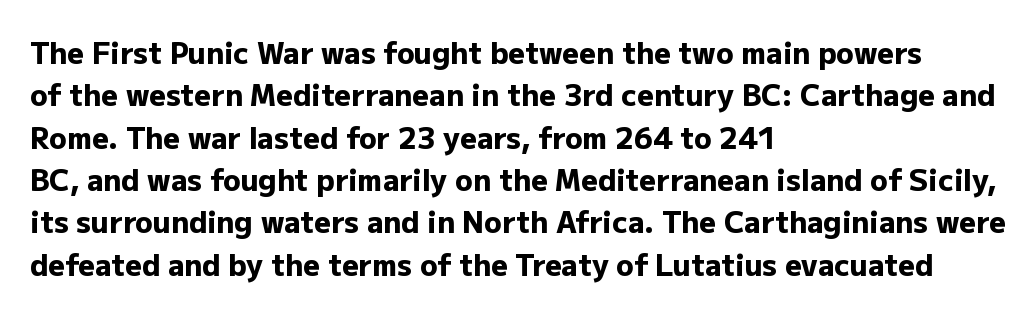
Words appear dense and cohesive because spacing is normal. Is this a sans? Yes — the strokes have no serifs. Every character sits straight up, as roman type does. These lines are set flush left with a ragged right edge. Notice how descenders clear the ascenders below comfortably — that's standard leading.
